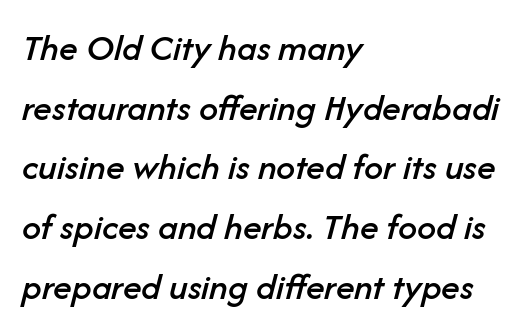
{"italic": "yes", "lean": "right", "slant_degrees": 14, "width": "normal", "stroke_contrast": "low", "x_height": "medium", "monospaced": "no", "underline": "no", "align": "left", "line_spacing": "normal", "line_spacing_ratio": 1.57, "letter_spacing": "normal", "letter_spacing_em": 0.0, "glyph_px": 38}
